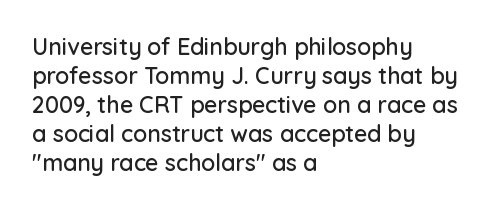
Q: Is the text italic (slanted)? A: No, it is upright.
Q: Is the text underlined? A: No.
Q: How is the paragraph aligned? A: Left-aligned.
Q: Is the spacing between letters normal or unusually wide? A: Normal.
Q: Is the spacing between lines tight, normal or loose? A: Normal.
